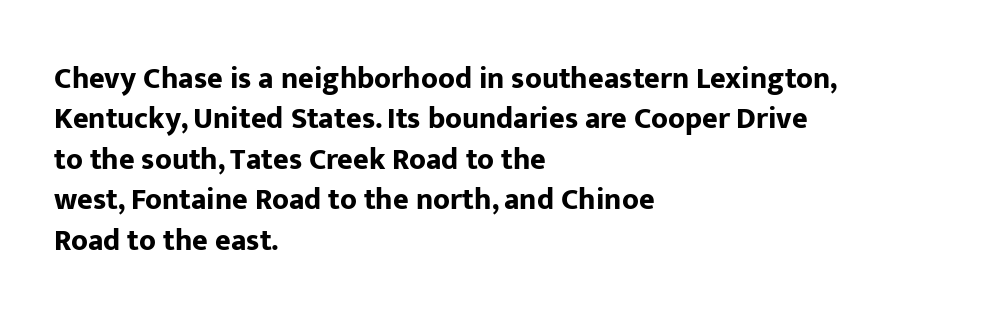
Compared with an ordinary text face, these strokes are far heavier — a full bold. The rendering uses a moderate line-height, typical for paragraphs. Does the type have serifs? No, each stem ends abruptly. Quick note: underline off. No extra tracking has been applied to these lines.
